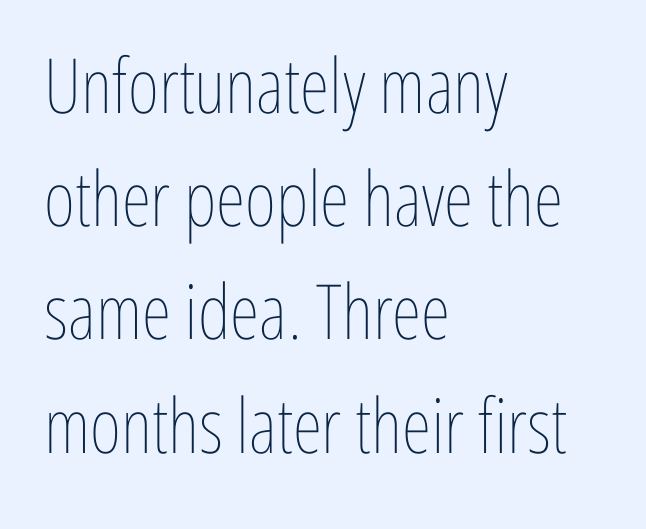
Here the designer chose a conventional face with non-uniform glyph widths. The weight tops out at a normal text grade. What stands out about the letter spacing? Nothing — it is the standard amount. All the whitespace from short lines collects on the right.
